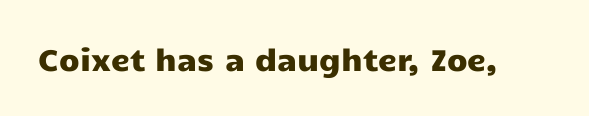
To sum up the face: it is a sans, with no serifs. Words appear dense and cohesive because spacing is normal. Ordinary non-slanted type is in use. The space directly below the letters is spotless. Looks like regular typesetting: each glyph gets only the width it needs.
